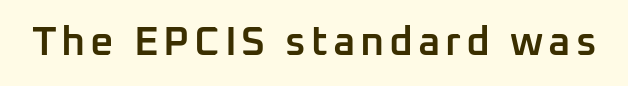
Q: Is the text bold? A: Semi-bold.
Q: Is the text italic (slanted)? A: No, it is upright.
Q: Is the typeface a serif or a sans-serif typeface? A: Sans-serif.
Q: Is the text underlined? A: No.
Q: Width (condensed, normal, or wide)? A: Normal.
Q: Stroke contrast? A: Low.
Q: x-height? A: Medium.
Q: Monospaced? A: No.
